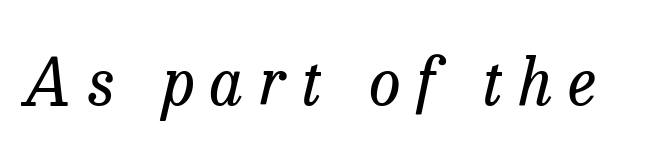
{"serif": "yes", "italic": "yes", "lean": "right", "slant_degrees": 13, "bold": "no", "weight": "regular", "width": "normal", "stroke_contrast": "low", "x_height": "medium", "monospaced": "no", "underline": "no", "letter_spacing": "wide", "letter_spacing_em": 0.25, "glyph_px": 64}
